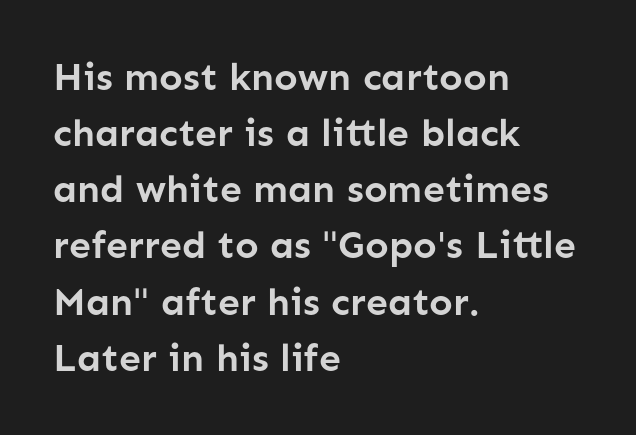
The image shows 39 px semibold sans-serif type, upright; set left-aligned, normal line spacing (1.44x), normal letter spacing, not underlined; low stroke contrast and a medium x-height.
